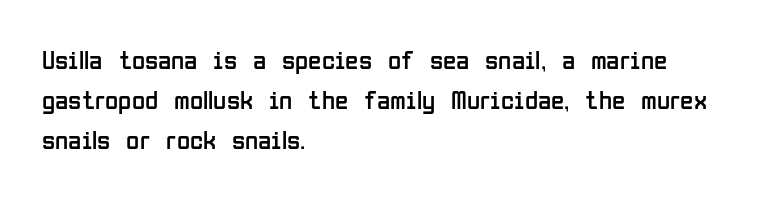
{"italic": "no", "bold": "no", "underline": "no", "align": "left", "line_spacing": "normal", "line_spacing_ratio": 1.49, "letter_spacing": "normal", "letter_spacing_em": 0.0, "glyph_px": 27}
